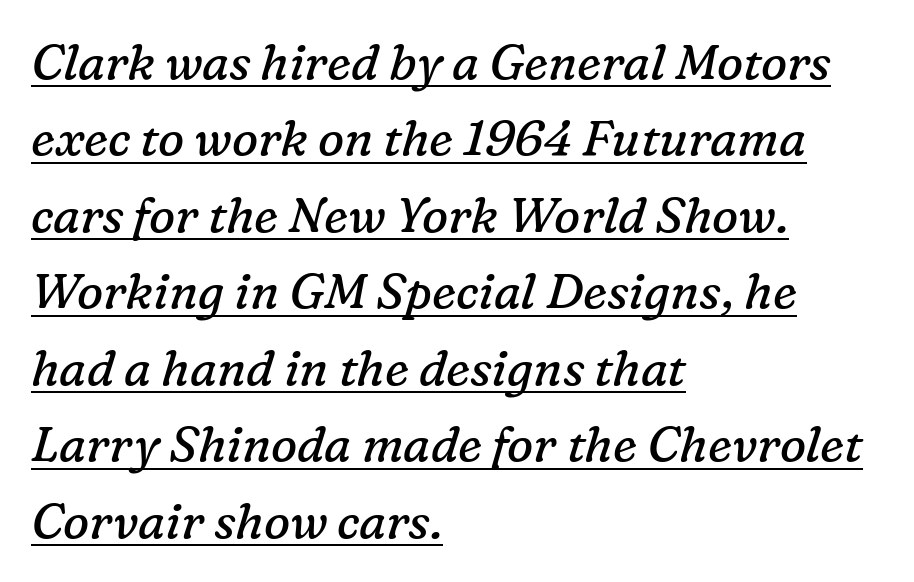
The image shows 49 px regular-weight serif type, italic (leaning right); set left-aligned, normal line spacing (1.56x), normal letter spacing, underlined; low stroke contrast and a medium x-height.
